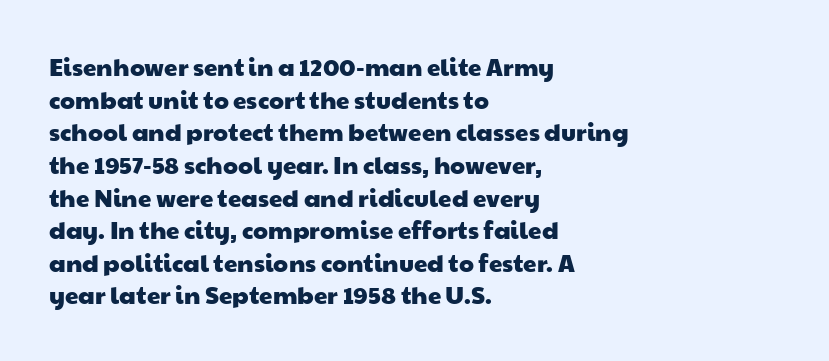
Q: Is the text underlined? A: No.
Q: How is the paragraph aligned? A: Left-aligned.
Q: Is the spacing between letters normal or unusually wide? A: Normal.
Q: Is the spacing between lines tight, normal or loose? A: Normal.
